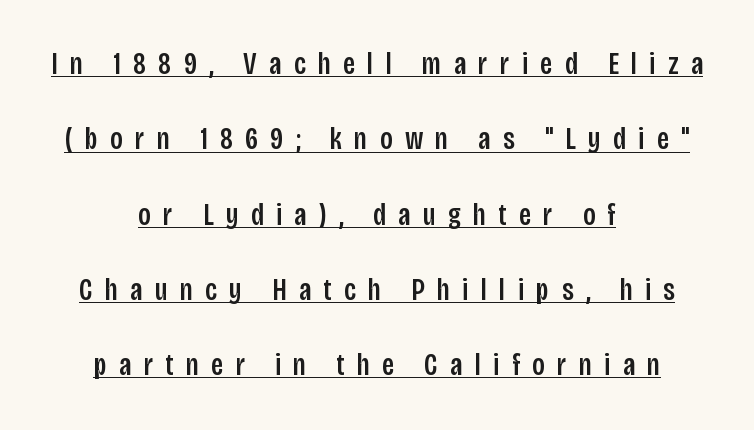
{"serif": "no", "italic": "no", "width": "condensed", "stroke_contrast": "low", "x_height": "large", "monospaced": "no", "underline": "yes", "align": "center", "line_spacing": "loose", "line_spacing_ratio": 2.43, "letter_spacing": "wide", "letter_spacing_em": 0.4, "glyph_px": 31}
